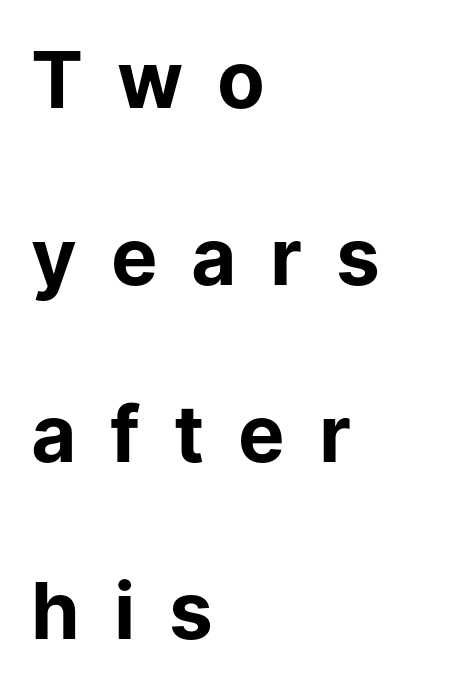
The image shows 78 px bold sans-serif type, upright; set left-aligned, loose line spacing (2.27x), unusually wide letter spacing (+0.46 em), not underlined; low stroke contrast and a medium x-height.
